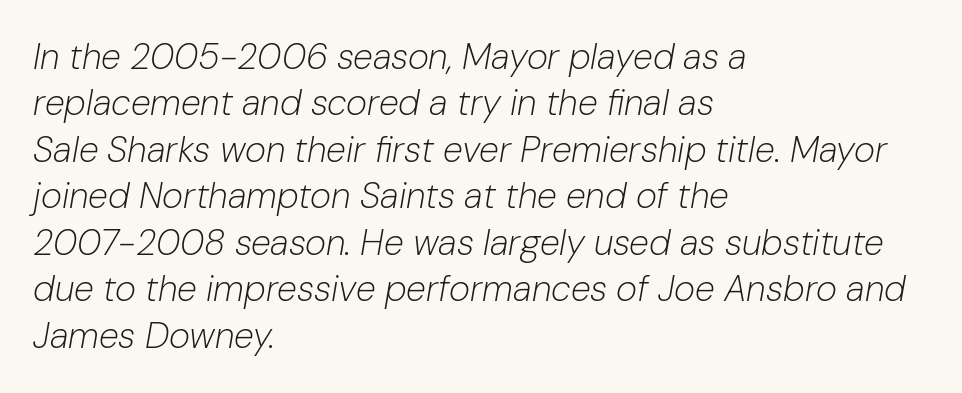
The image shows 36 px light type, italic (leaning right); set left-aligned, normal line spacing (1.29x), normal letter spacing, not underlined; low stroke contrast and a medium x-height.
